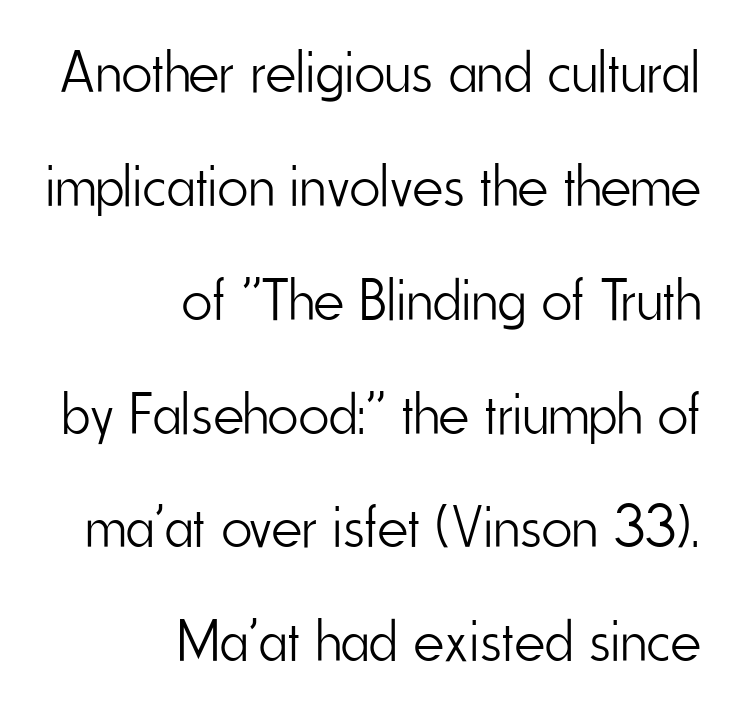
Q: Is the text bold? A: No.
Q: Is the text italic (slanted)? A: No, it is upright.
Q: Is the typeface a serif or a sans-serif typeface? A: Sans-serif.
Q: Is the text underlined? A: No.
Q: How is the paragraph aligned? A: Right-aligned.
Q: Is the spacing between letters normal or unusually wide? A: Normal.
Q: Is the spacing between lines tight, normal or loose? A: Loose.
Q: Width (condensed, normal, or wide)? A: Condensed.
Q: Stroke contrast? A: Low.
Q: x-height? A: Small.
Q: Monospaced? A: No.
